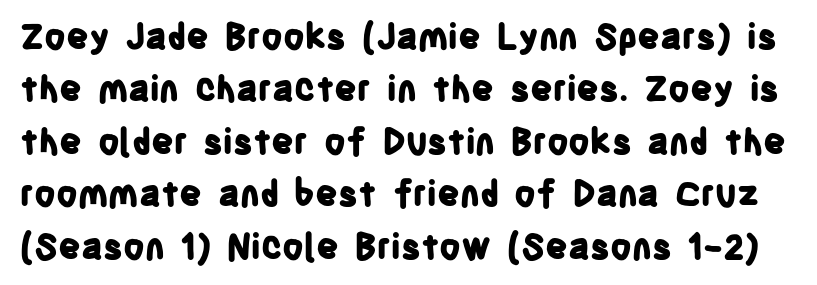
{"serif": "no", "italic": "no", "bold": "yes", "weight": "bold", "width": "condensed", "stroke_contrast": "low", "x_height": "large", "monospaced": "no", "underline": "no", "line_spacing": "normal", "line_spacing_ratio": 1.5, "letter_spacing": "normal", "letter_spacing_em": 0.0, "glyph_px": 35}
